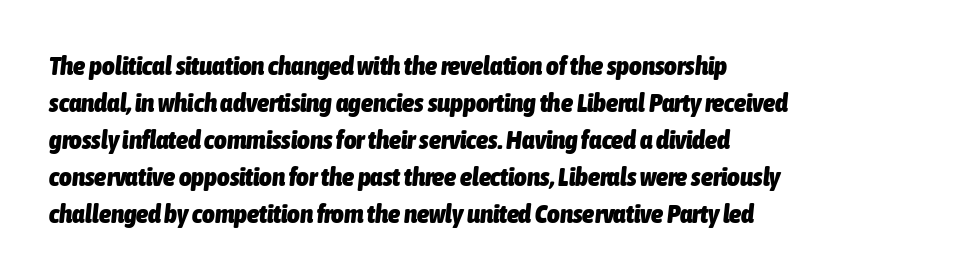
Honestly, the letter spacing is just normal — you wouldn't notice it. Line spacing here is normal. The paragraph shown leans on its left margin. Check the space under the baseline: it is left empty. The rendering applies a slant to the glyphs. This is heavy type, rendered in bold.
